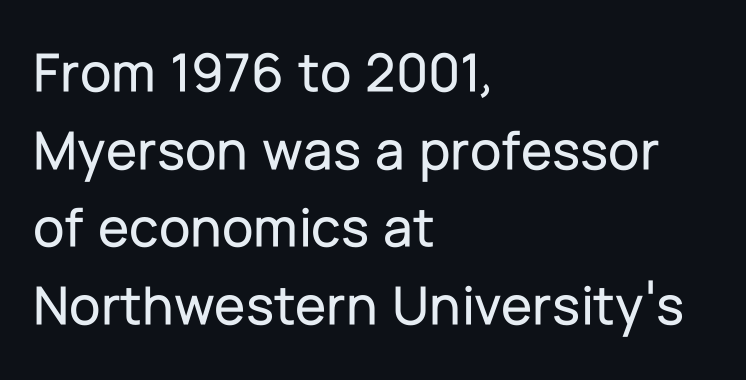
{"serif": "no", "italic": "no", "width": "normal", "stroke_contrast": "low", "x_height": "medium", "monospaced": "no", "underline": "no", "align": "left", "line_spacing": "normal", "line_spacing_ratio": 1.36, "letter_spacing": "normal", "letter_spacing_em": 0.0, "glyph_px": 57}
